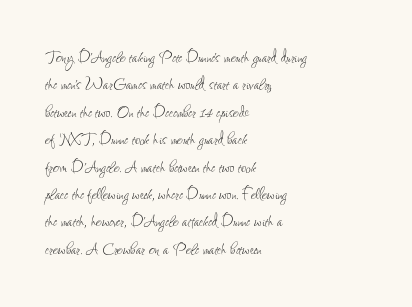
The image shows 20 px text type; set left-aligned, normal line spacing (1.37x), normal letter spacing, not underlined.
